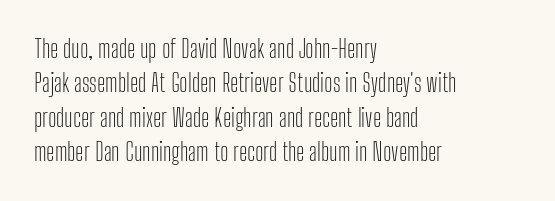
Vertical stems look standard width or narrower in stroke. Default kerning and tracking; the words read as compact shapes. These lines are set flush left with a ragged right edge. The baseline area is clear.
